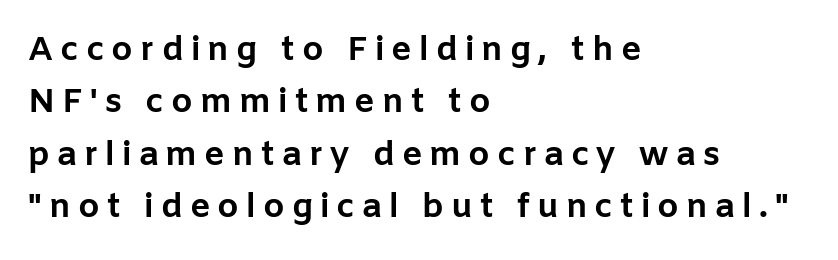
The image shows 34 px bold sans-serif type, upright; set left-aligned, normal line spacing (1.54x), unusually wide letter spacing (+0.21 em), not underlined; low stroke contrast and a medium x-height.
